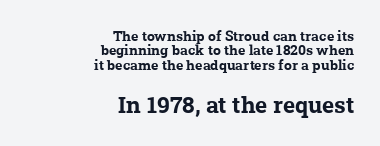
Q: Is the text bold? A: Yes.
Q: Is the text underlined? A: No.
Q: How is the paragraph aligned? A: Right-aligned.
Q: Is the spacing between letters normal or unusually wide? A: Normal.
Q: Is the spacing between lines tight, normal or loose? A: Tight.
Q: Which block of text is set in a larger size, the first (top) or the second (bottom)? A: The second (bottom) one.
